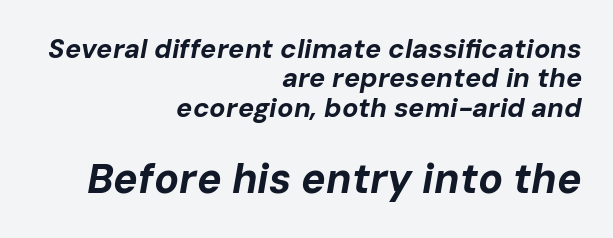
The image shows 41 px bold type, italic (leaning right); set right-aligned, tight line spacing (1.09x), normal letter spacing, not underlined; the second (bottom) block is 1.52x larger; low stroke contrast and a medium x-height.
